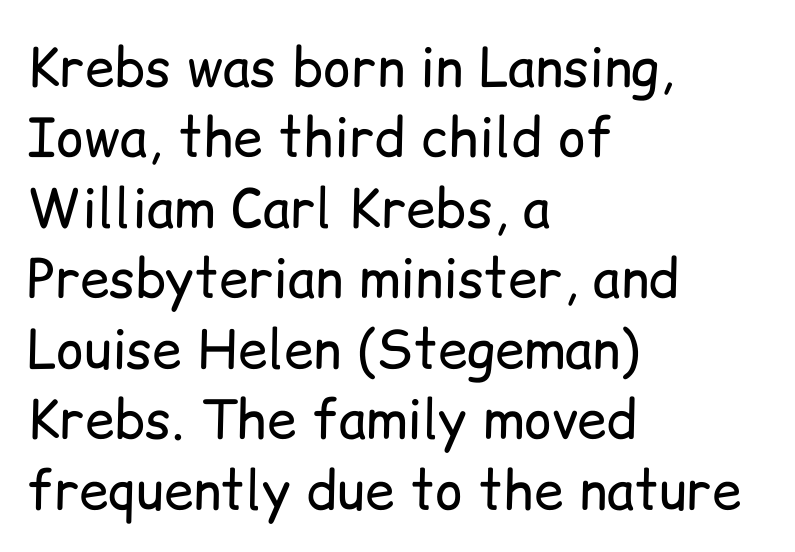
Reading down the block, your eye returns to a fixed left position each line. The lettering stays uniformly vertical, giving the passage a roman look. Font category for this specimen: sans-serif. Evenly set lines give the paragraph a standard silhouette. The specimen omits any rule beneath the text block's lines.
